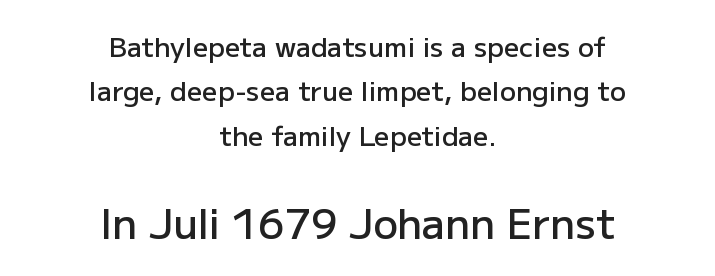
The passage is arranged like a title page — every line centered. The more generous point size was reserved for the lower chunk. Every character sits straight up, as roman type does. The leading is moderate, giving the passage an even texture. Every letter is mildly thick-stroked: semibold rather than bold.
